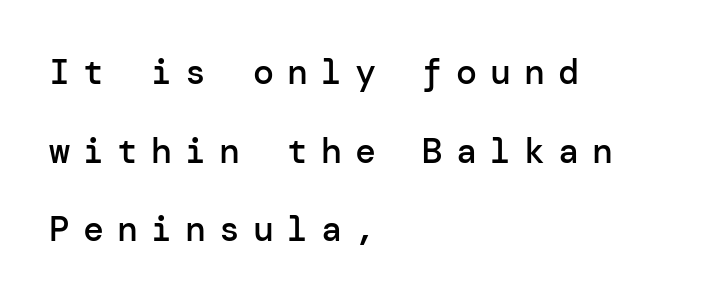
Q: Is the text bold? A: Semi-bold.
Q: Is the text italic (slanted)? A: No, it is upright.
Q: Is the typeface a serif or a sans-serif typeface? A: Sans-serif.
Q: Is the text underlined? A: No.
Q: How is the paragraph aligned? A: Left-aligned.
Q: Is the spacing between letters normal or unusually wide? A: Unusually wide.
Q: Is the spacing between lines tight, normal or loose? A: Loose.
Q: Width (condensed, normal, or wide)? A: Normal.
Q: Stroke contrast? A: Low.
Q: x-height? A: Medium.
